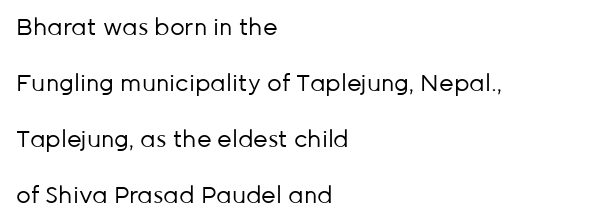
{"italic": "no", "bold": "no", "underline": "no", "align": "left", "line_spacing": "loose", "line_spacing_ratio": 2.43, "letter_spacing": "normal", "letter_spacing_em": 0.0, "glyph_px": 23}
